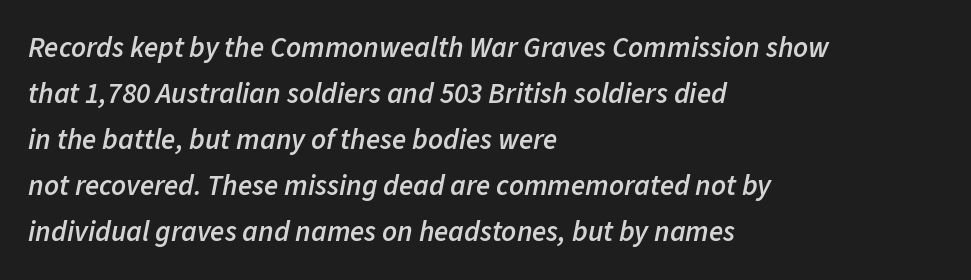
The text block is weighted toward the left margin, trailing off unevenly rightward. Is the type bold? Partly — it's a semibold, heavier than regular but not fully bold. Emphasis-style slanted type is in use. The rendering uses natural spacing where letterforms have individual widths. Type without underlining. Compared with typical paragraphs, the rows here are spaced about the same.
